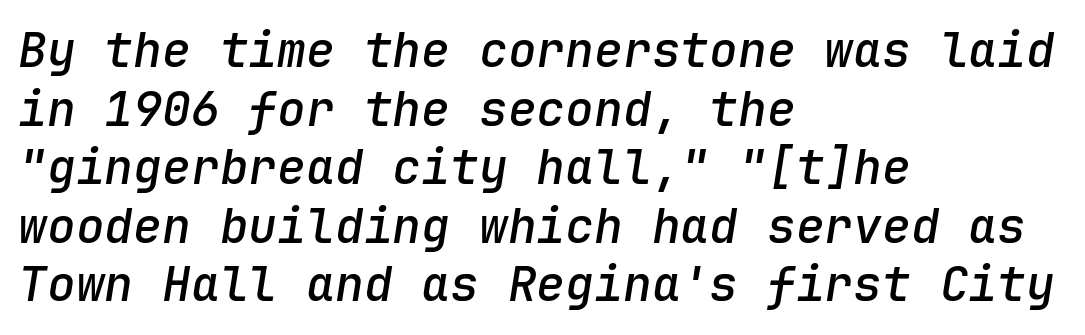
The image shows 48 px semibold type, italic (leaning right), monospaced; set left-aligned, line spacing 1.22x, normal letter spacing, not underlined; low stroke contrast and a medium x-height.
